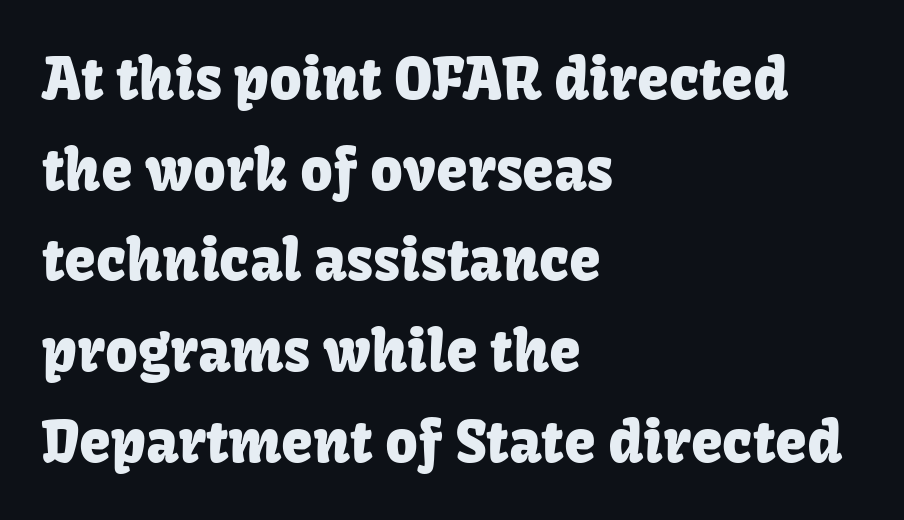
The image shows 57 px sans-serif type, upright; set left-aligned, normal line spacing (1.59x), normal letter spacing, not underlined; low stroke contrast and a medium x-height.
